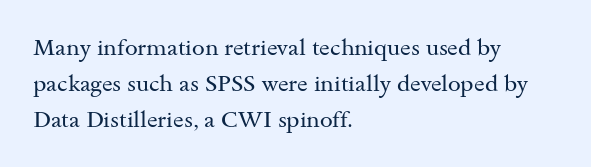
{"italic": "no", "bold": "no", "underline": "no", "align": "left", "line_spacing": "normal", "line_spacing_ratio": 1.57, "letter_spacing": "normal", "letter_spacing_em": 0.0, "glyph_px": 23}
